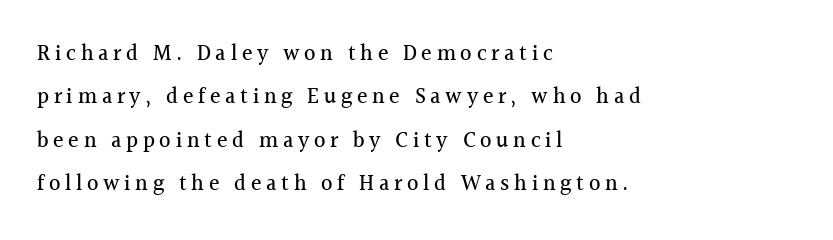
The image shows 22 px text type, upright; set left-aligned, loose line spacing (1.97x), unusually wide letter spacing (+0.21 em), not underlined.
